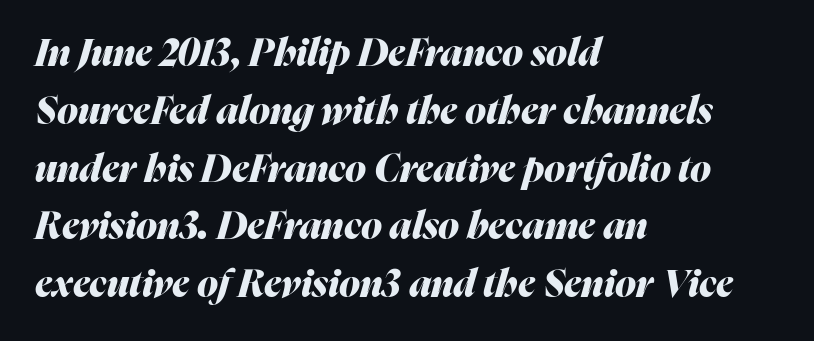
The image shows 38 px heavy type, italic (leaning right); set left-aligned, normal line spacing (1.52x), normal letter spacing, not underlined; medium stroke contrast and a medium x-height.
